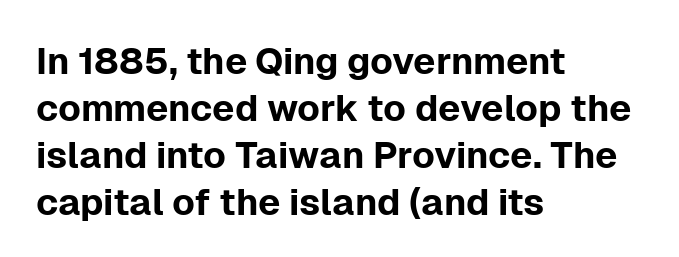
The image shows 37 px sans-serif type, upright; set left-aligned, normal line spacing (1.27x), normal letter spacing, not underlined; low stroke contrast and a medium x-height.
